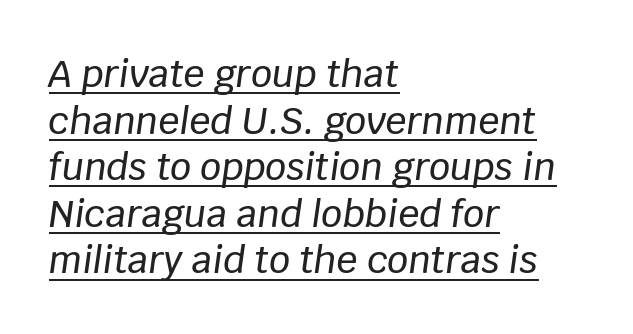
The block of text has a typical density, with ordinary space between rows. What stands out about the letter spacing? Nothing — it is the standard amount. The typography opts for an oblique posture over an upright one. The rag falls on the right side of this text block. Glance below the letters and you will spot a drawn line.
